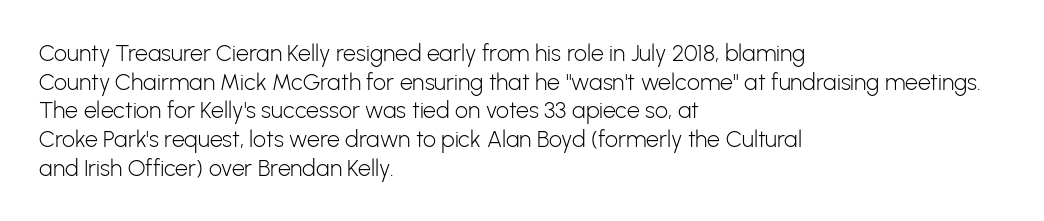
{"italic": "no", "bold": "no", "underline": "no", "align": "left", "line_spacing": "normal", "line_spacing_ratio": 1.25, "letter_spacing": "normal", "letter_spacing_em": 0.0, "glyph_px": 23}
